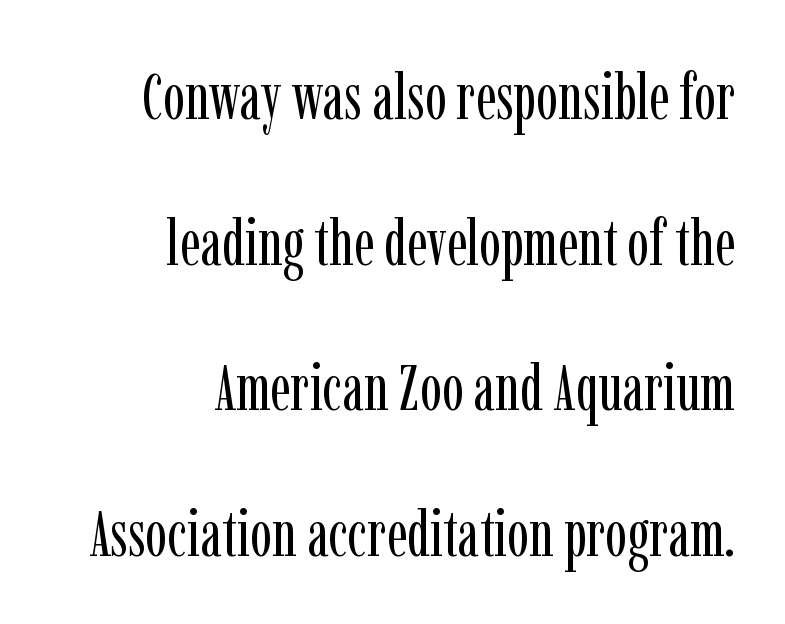
{"serif": "yes", "italic": "no", "bold": "no", "weight": "regular", "width": "condensed", "stroke_contrast": "low", "x_height": "medium", "monospaced": "no", "underline": "no", "align": "right", "line_spacing": "loose", "line_spacing_ratio": 2.24, "letter_spacing": "normal", "letter_spacing_em": 0.0, "glyph_px": 65}
